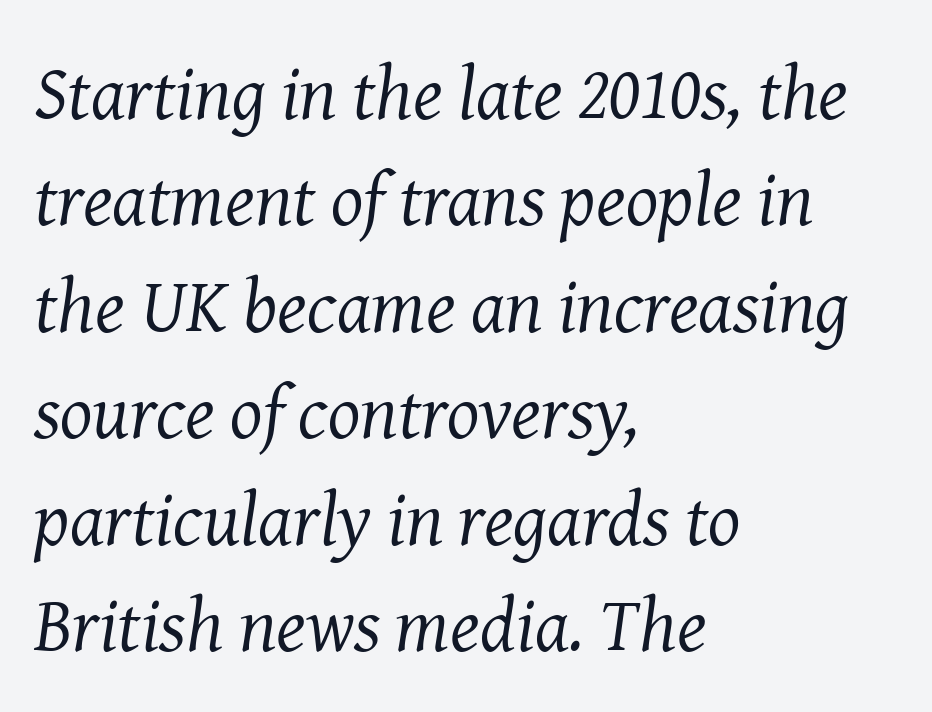
The image shows 76 px regular-weight serif type, italic (leaning right); set left-aligned, normal line spacing (1.4x), normal letter spacing, not underlined; medium stroke contrast and a medium x-height.
